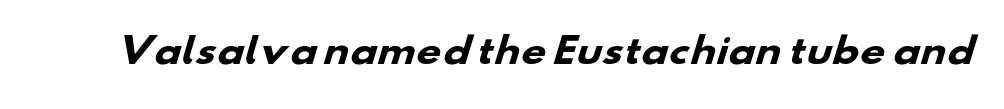
{"serif": "no", "bold": "yes", "weight": "heavy", "width": "wide", "stroke_contrast": "low", "x_height": "small", "monospaced": "no", "underline": "no", "letter_spacing": "normal", "letter_spacing_em": 0.0, "glyph_px": 35}
